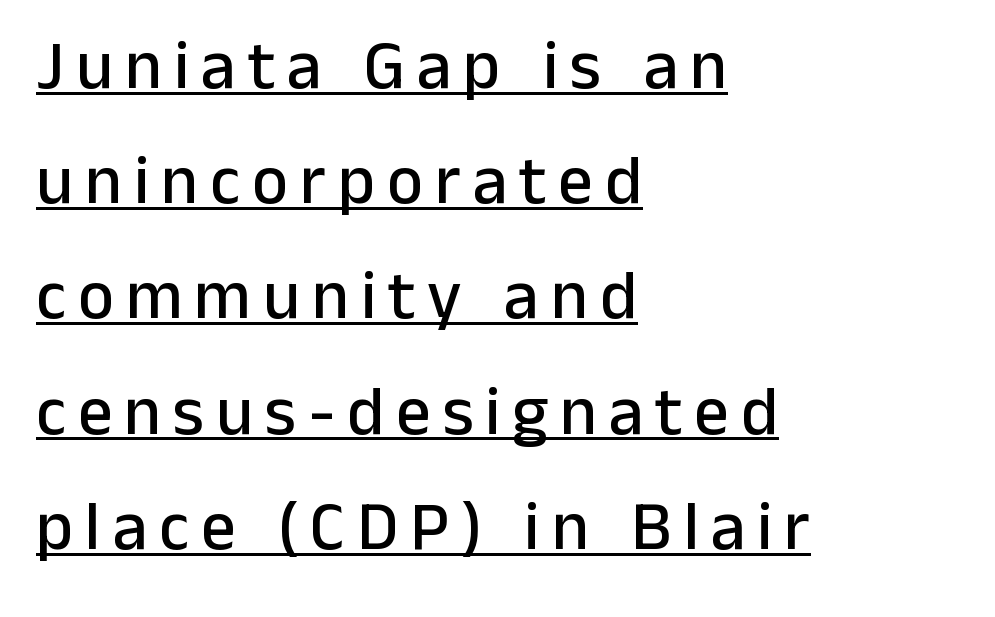
Q: Is the text italic (slanted)? A: No, it is upright.
Q: Is the typeface a serif or a sans-serif typeface? A: Sans-serif.
Q: Is the text underlined? A: Yes.
Q: How is the paragraph aligned? A: Left-aligned.
Q: Is the spacing between lines tight, normal or loose? A: Normal.
Q: Width (condensed, normal, or wide)? A: Normal.
Q: Stroke contrast? A: Low.
Q: x-height? A: Medium.
Q: Monospaced? A: No.
